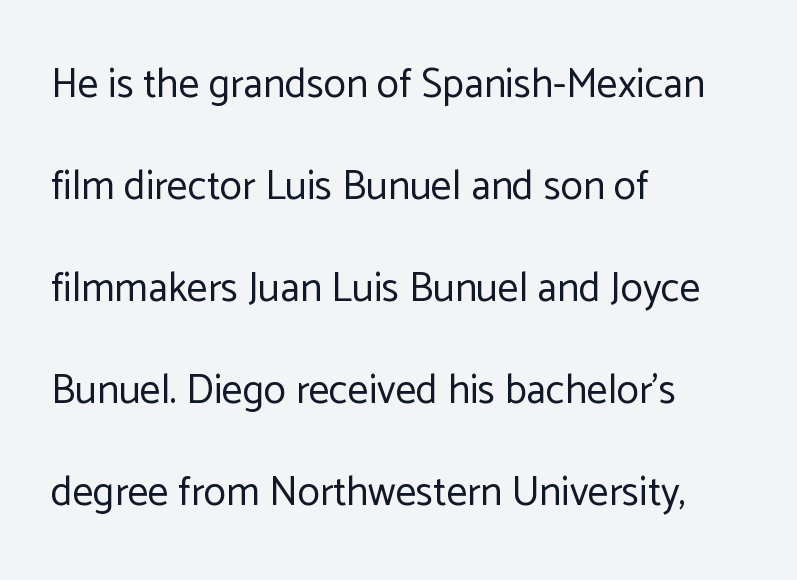
This sample uses plain, unmodified letter spacing. Does the type have serifs? No, each stem ends abruptly. The passage shown is not underscored anywhere. A student would call this left alignment; a typographer would say flush left, rag right. This sample has the flowing, uneven cadence of proportional lettering.
